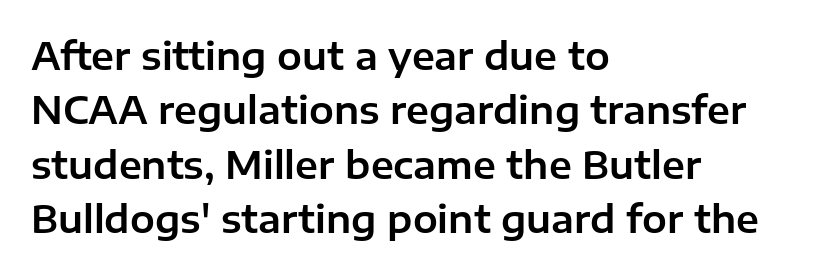
A roman cut, with each character standing at attention. Interline gaps are of average width in this sample. What kind of face is this? One without serifs — a sans. These lines are rendered in a variable-pitch font. Rule under the text: the space is simply empty.
